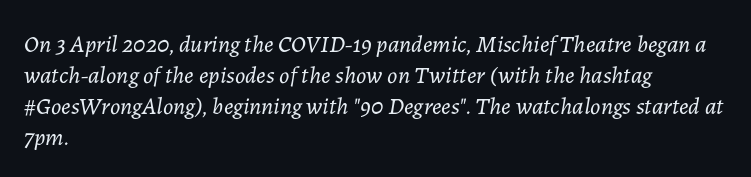
Does the leading feel generous? No, just average. These lines were composed using italics. In terms of letterspacing, this is plain default setting. Stem width sits at or under what a default text font uses.
